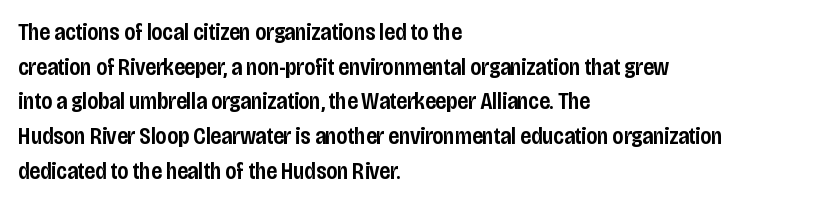
The image shows 23 px text type, upright; set left-aligned, normal line spacing (1.51x), normal letter spacing, not underlined.
